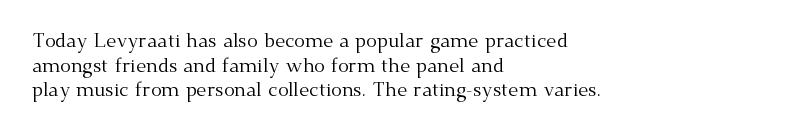
Casual observation: everything's shoved over to the left. This is not heavy type; no bold has been used. Italic? Not at all — the glyphs are vertical. The space beneath each line is pristine and unruled. No extra tracking has been applied to these lines.
